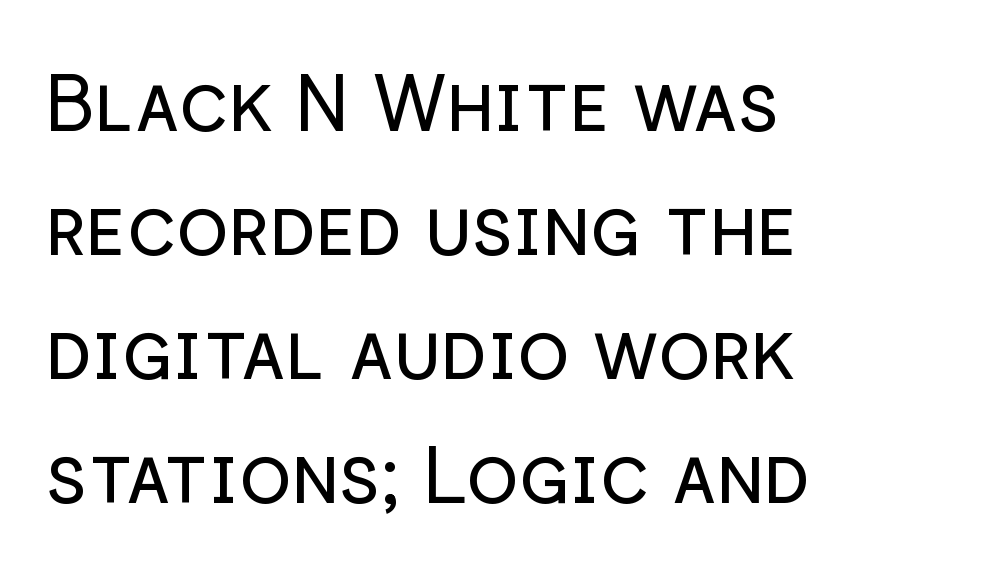
Q: Is the text bold? A: No.
Q: Is the text italic (slanted)? A: No, it is upright.
Q: Is the typeface a serif or a sans-serif typeface? A: Sans-serif.
Q: Is the text underlined? A: No.
Q: How is the paragraph aligned? A: Left-aligned.
Q: Is the spacing between letters normal or unusually wide? A: Normal.
Q: Is the spacing between lines tight, normal or loose? A: Normal.
Q: Width (condensed, normal, or wide)? A: Normal.
Q: Stroke contrast? A: Low.
Q: x-height? A: Medium.
Q: Monospaced? A: No.
